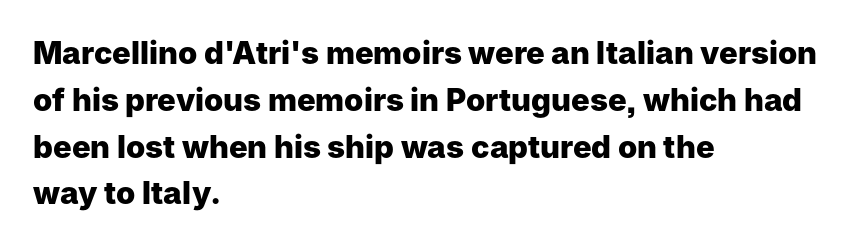
The image shows 31 px heavy sans-serif type, upright; set left-aligned, normal line spacing (1.51x), normal letter spacing, not underlined; low stroke contrast and a medium x-height.
